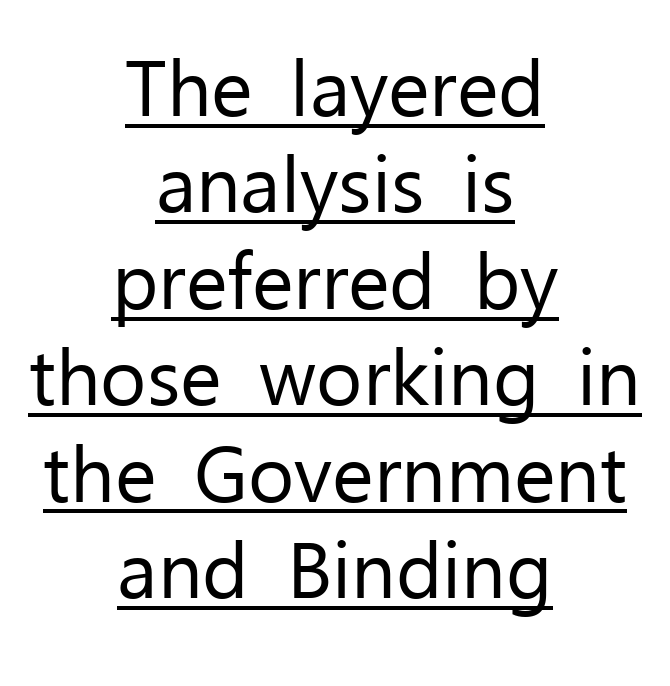
Q: Is the text bold? A: No.
Q: Is the text italic (slanted)? A: No, it is upright.
Q: Is the typeface a serif or a sans-serif typeface? A: Sans-serif.
Q: Is the text underlined? A: Yes.
Q: How is the paragraph aligned? A: Centered.
Q: Is the spacing between letters normal or unusually wide? A: Normal.
Q: Width (condensed, normal, or wide)? A: Normal.
Q: Stroke contrast? A: Low.
Q: x-height? A: Medium.
Q: Monospaced? A: No.
